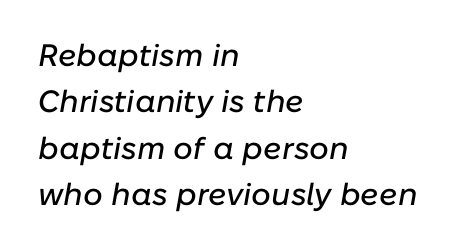
Caption: multi-line text, flush left, ragged right. The whole block is typeset with a tilt. What's the leading like? Ordinary, nothing unusual. In terms of letterspacing, this is plain default setting. The strip under each line holds only bare page.
